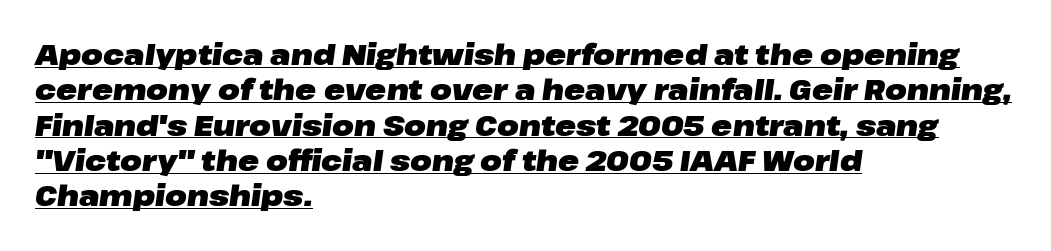
Looking at the ascenders, they clearly lean. Is there an underline? Yes — a line sits under the letters. Look at the tracking — it's just the regular setting, nothing added. Is this a fixed-width face? No — the glyphs have proportional, varying widths.
